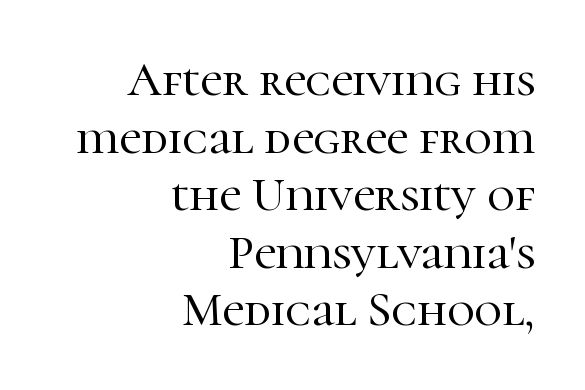
{"serif": "yes", "italic": "no", "width": "normal", "stroke_contrast": "high", "x_height": "medium", "monospaced": "no", "underline": "no", "align": "right", "line_spacing_ratio": 1.2, "letter_spacing": "normal", "letter_spacing_em": 0.0, "glyph_px": 48}
